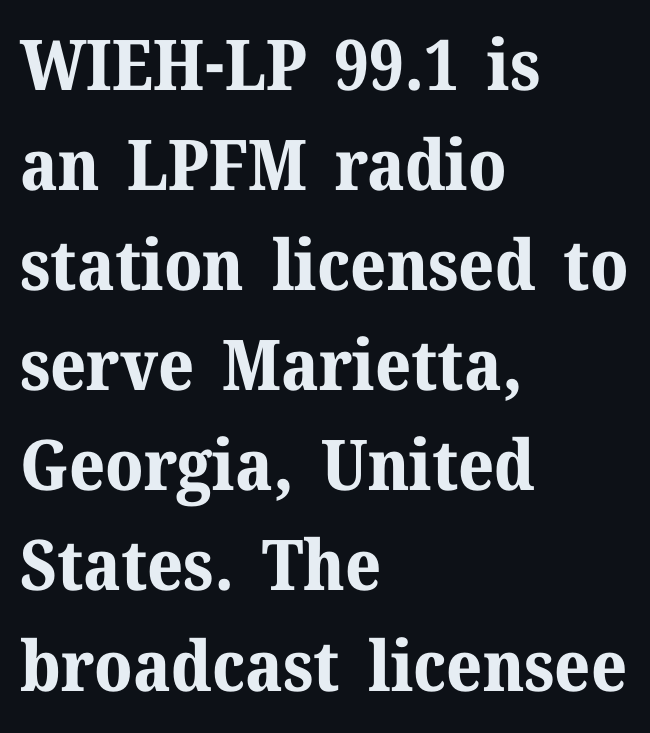
{"serif": "yes", "italic": "no", "bold": "yes", "weight": "bold", "width": "normal", "stroke_contrast": "medium", "x_height": "medium", "monospaced": "no", "underline": "no", "align": "left", "line_spacing": "normal", "line_spacing_ratio": 1.43, "letter_spacing": "normal", "letter_spacing_em": 0.0, "glyph_px": 70}
